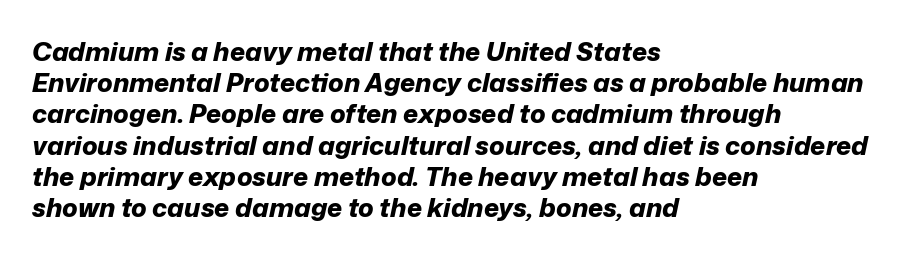
This is oblique type, the kind used for emphasis or titles. Anything drawn beneath the words? Only blank space. Tracking here is standard; glyphs follow each other at the usual distance. These lines are set flush left with a ragged right edge.
